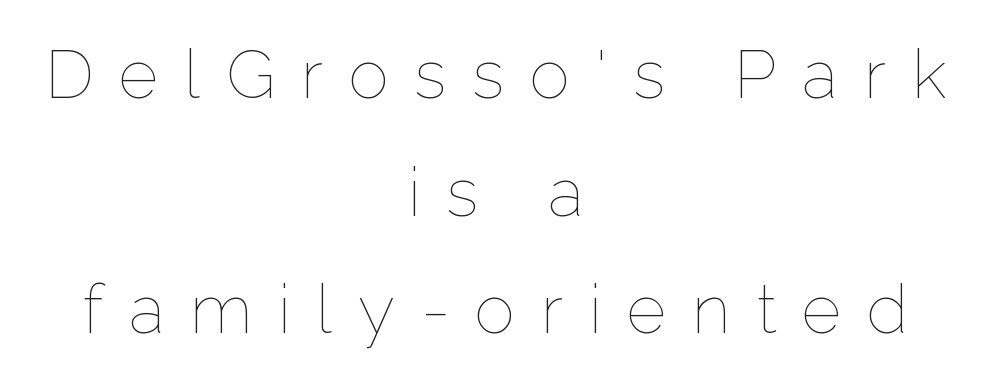
{"italic": "no", "bold": "no", "weight": "thin", "width": "normal", "stroke_contrast": "low", "x_height": "medium", "monospaced": "no", "underline": "no", "align": "center", "line_spacing_ratio": 1.73, "letter_spacing": "wide", "letter_spacing_em": 0.38, "glyph_px": 68}
